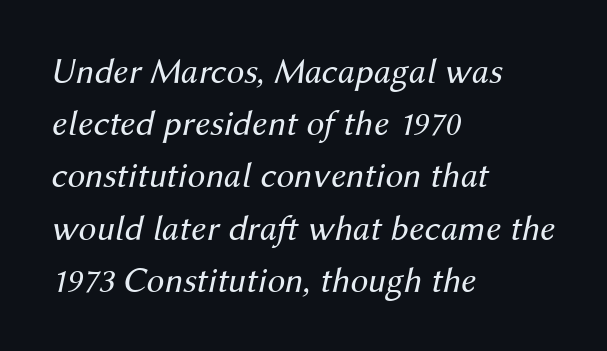
Letter spacing: default. This rendering features lettering with no underline. Casual observation: everything's shoved over to the left. Is the stroke heavy? The answer is a plain regular-or-lighter.
